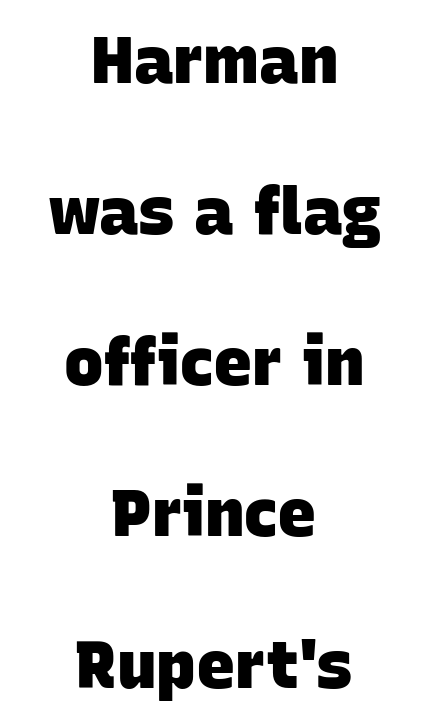
Varying glyph widths throughout — classic text-font behaviour. Has an underline been added? It has not. No extra tracking has been applied to these lines. In CSS terms this would be text-align: center.
